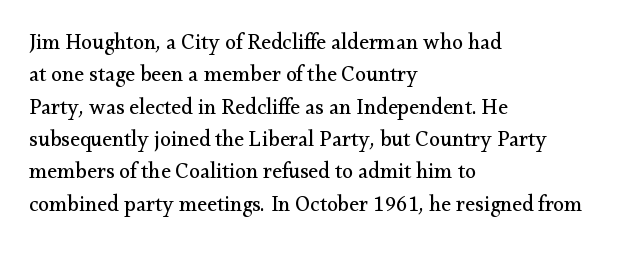
Q: Is the text bold? A: No.
Q: Is the text italic (slanted)? A: No, it is upright.
Q: Is the text underlined? A: No.
Q: How is the paragraph aligned? A: Left-aligned.
Q: Is the spacing between letters normal or unusually wide? A: Normal.
Q: Is the spacing between lines tight, normal or loose? A: Normal.
